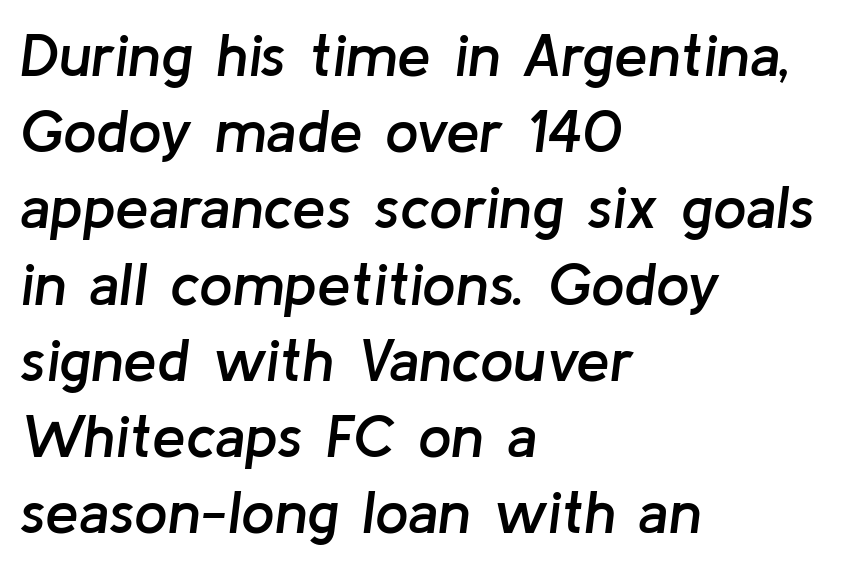
Observe the ordinary spacing: letters are neighbours, not strangers. Quick note: underline off. The designer left line spacing at the default. The glyphs have the mass of a demibold cut, below bold. Italic: yes, the glyphs are oblique.
